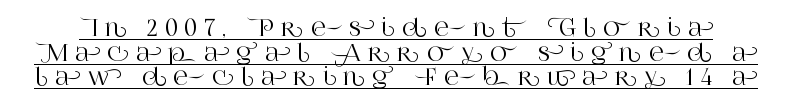
{"italic": "no", "underline": "yes", "line_spacing": "tight", "line_spacing_ratio": 1.07, "letter_spacing": "wide", "letter_spacing_em": 0.31, "glyph_px": 23}
